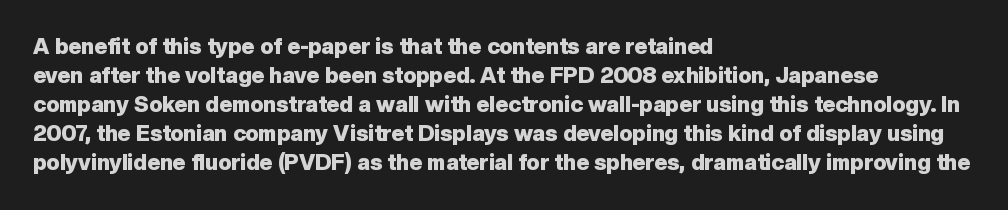
Q: Is the text bold? A: Yes.
Q: Is the text italic (slanted)? A: No, it is upright.
Q: Is the text underlined? A: No.
Q: How is the paragraph aligned? A: Left-aligned.
Q: Is the spacing between letters normal or unusually wide? A: Normal.
Q: Is the spacing between lines tight, normal or loose? A: Normal.
